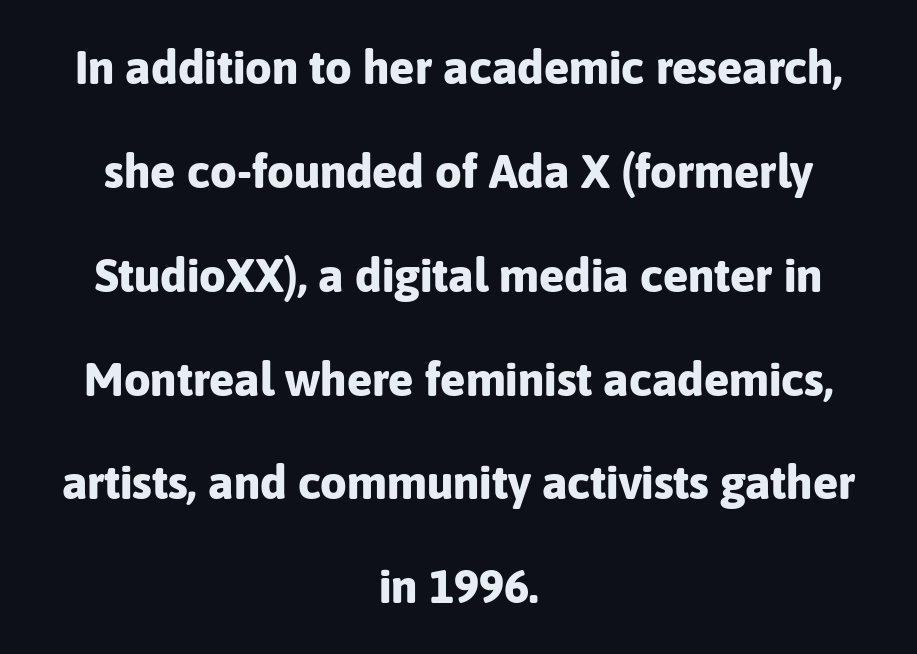
{"serif": "no", "italic": "no", "bold": "yes", "weight": "bold", "width": "normal", "stroke_contrast": "low", "x_height": "medium", "monospaced": "no", "underline": "no", "align": "center", "line_spacing": "loose", "line_spacing_ratio": 2.21, "letter_spacing": "normal", "letter_spacing_em": 0.0, "glyph_px": 47}
